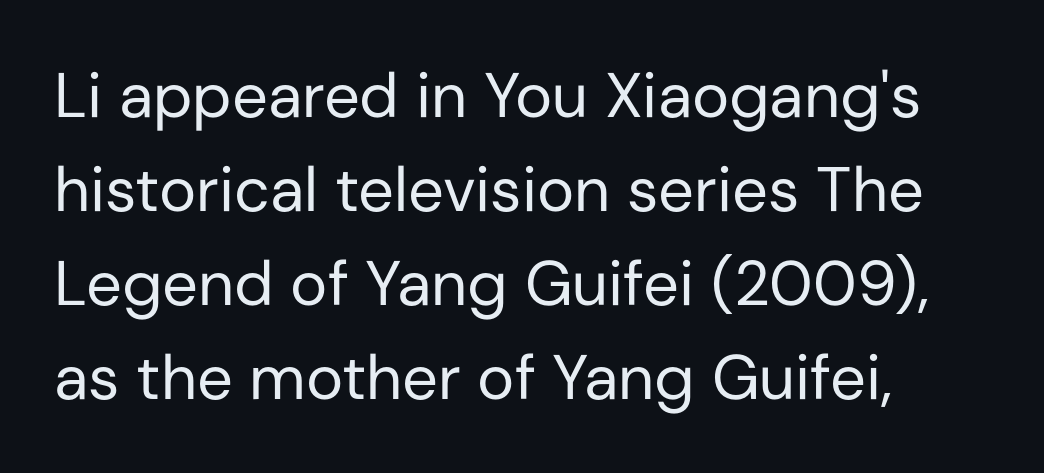
The ragged edge is on the right, which tells us the setting is flush left. A typesetter would call this proportional, since set widths differ per character. The words here are not underlined. Compared with a typical body face, this is equally light or lighter still. Regular leading. The letters carry no serifs — their stems end cleanly without finishing strokes.
